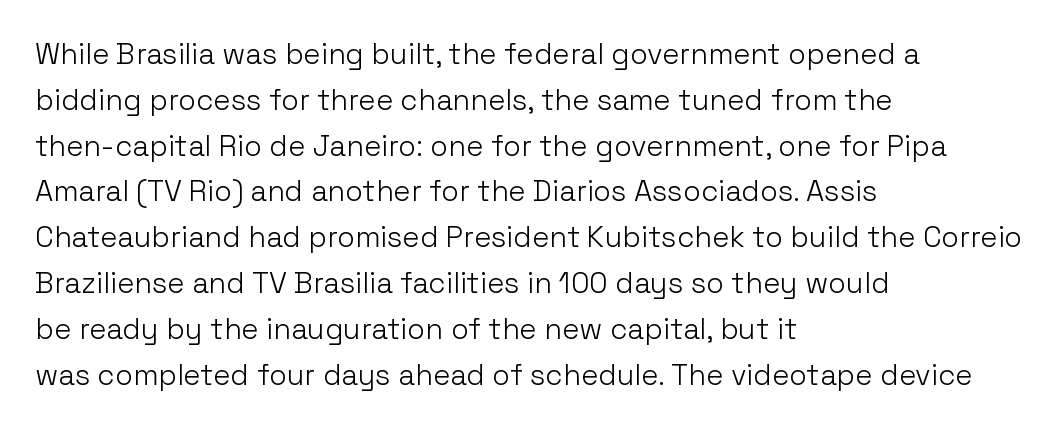
The image shows 29 px light sans-serif type, upright; set left-aligned, normal line spacing (1.58x), normal letter spacing, not underlined; low stroke contrast and a medium x-height.
